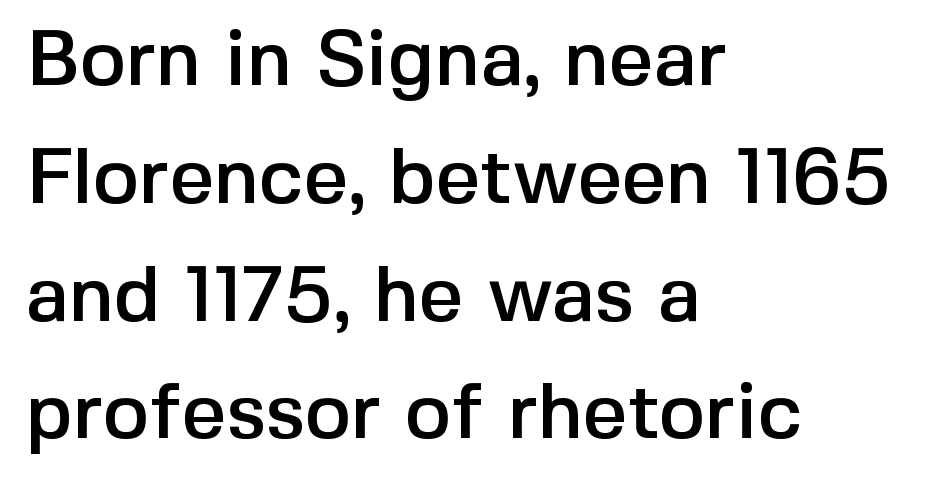
The image shows 78 px sans-serif type, upright; set left-aligned, normal line spacing (1.51x), normal letter spacing, not underlined; a medium x-height.
